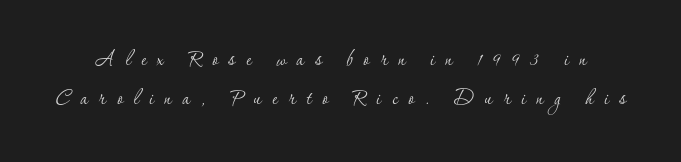
{"bold": "no", "underline": "no", "line_spacing": "normal", "line_spacing_ratio": 1.58, "letter_spacing": "wide", "letter_spacing_em": 0.43, "glyph_px": 25}
